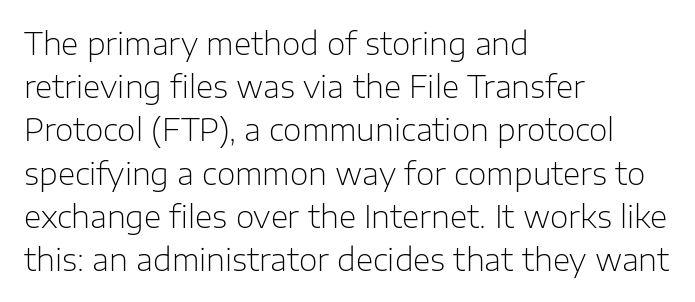
The image shows 30 px light sans-serif type, upright; set left-aligned, normal line spacing (1.44x), normal letter spacing, not underlined; low stroke contrast and a medium x-height.
